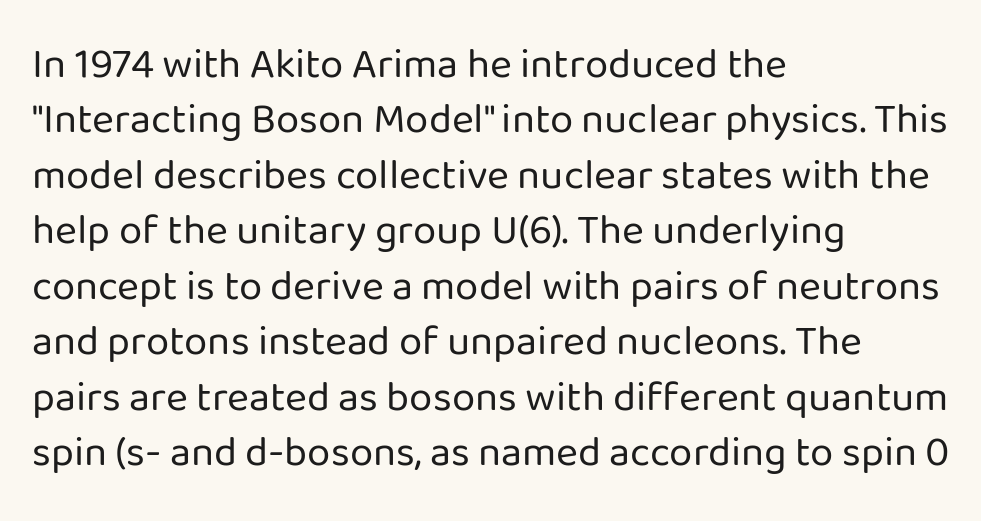
Style check: upright. Is the letter spacing exaggerated? No — it looks like the ordinary default. Decoration check: the copy has no underline. A normal amount of white space separates one row of letters from the next.
